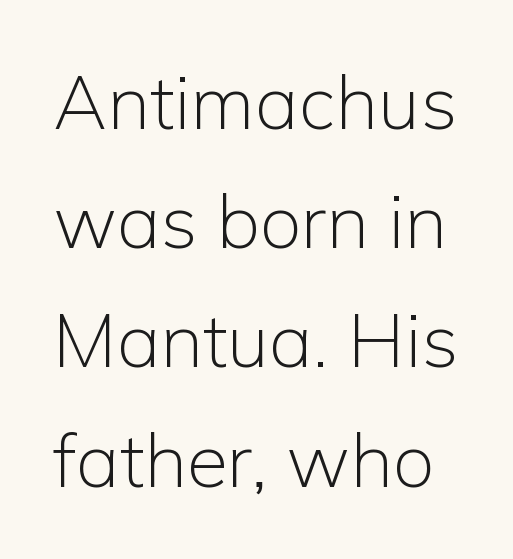
{"serif": "no", "italic": "no", "bold": "no", "weight": "light", "width": "normal", "stroke_contrast": "low", "x_height": "medium", "monospaced": "no", "underline": "no", "line_spacing": "normal", "line_spacing_ratio": 1.59, "letter_spacing": "normal", "letter_spacing_em": 0.0, "glyph_px": 75}
